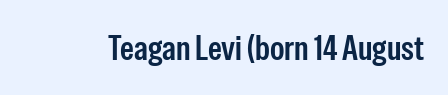
Each letter's strokes conclude bluntly, with no projecting serifs. The axis of the letterforms is exactly vertical. How are the letters spaced? Ordinarily, with no added tracking. Spacing verdict: proportional, widths tailored to each character. Typesetter's note: demi weight, one step under bold. The zone under the glyphs is completely vacant.
